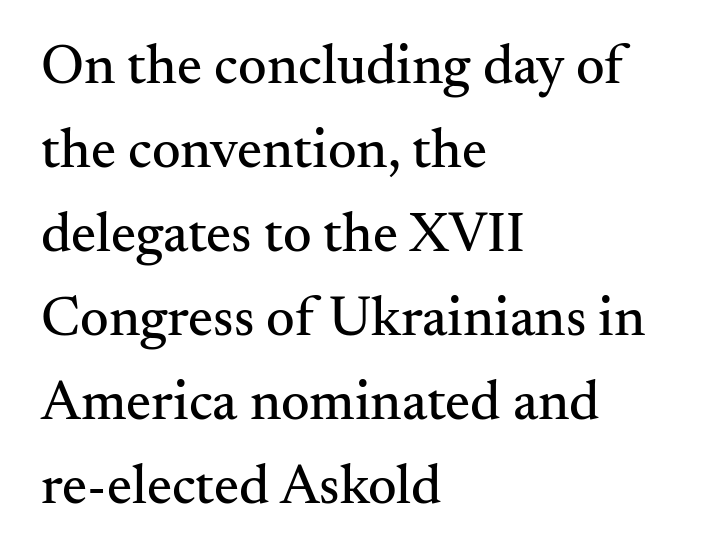
A classic flush-left, rag-right setting is used for this passage. The characters display serif detailing at their extremities. You could not count columns in this text — the font is proportionally spaced. Lines of text with bare space underneath.
